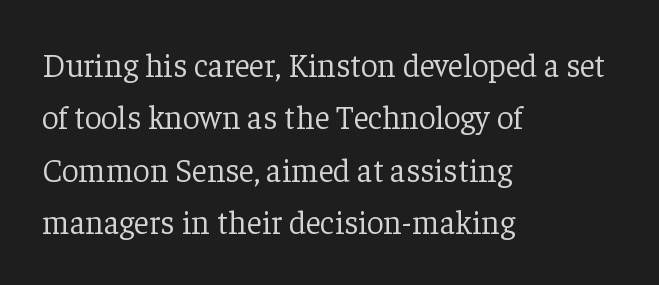
{"serif": "yes", "italic": "no", "bold": "no", "weight": "light", "width": "normal", "stroke_contrast": "low", "x_height": "medium", "monospaced": "no", "underline": "no", "align": "left", "line_spacing": "normal", "line_spacing_ratio": 1.59, "letter_spacing": "normal", "letter_spacing_em": 0.0, "glyph_px": 33}
